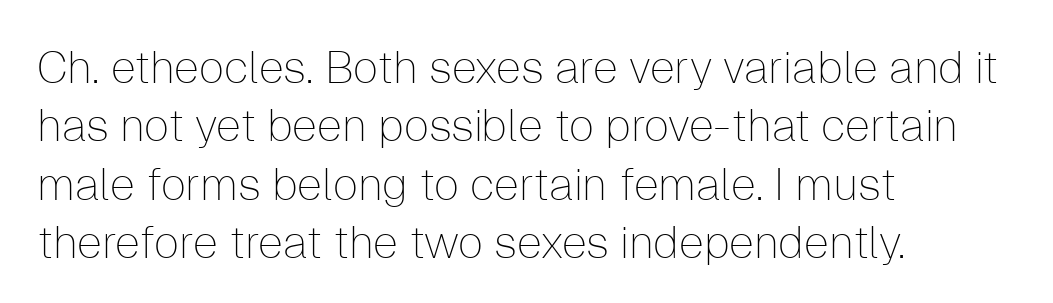
Q: Is the text bold? A: No.
Q: Is the text italic (slanted)? A: No, it is upright.
Q: Is the typeface a serif or a sans-serif typeface? A: Sans-serif.
Q: Is the text underlined? A: No.
Q: How is the paragraph aligned? A: Left-aligned.
Q: Is the spacing between letters normal or unusually wide? A: Normal.
Q: Is the spacing between lines tight, normal or loose? A: Normal.
Q: Width (condensed, normal, or wide)? A: Normal.
Q: Stroke contrast? A: Low.
Q: x-height? A: Medium.
Q: Monospaced? A: No.
